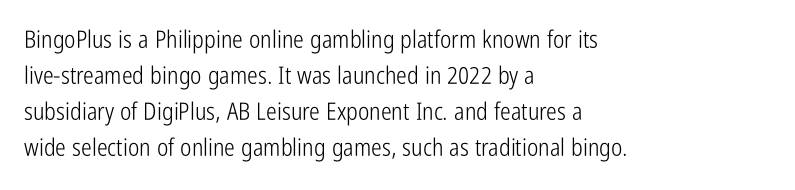
The image shows 24 px text type, upright; set left-aligned, normal line spacing (1.5x), normal letter spacing, not underlined.
